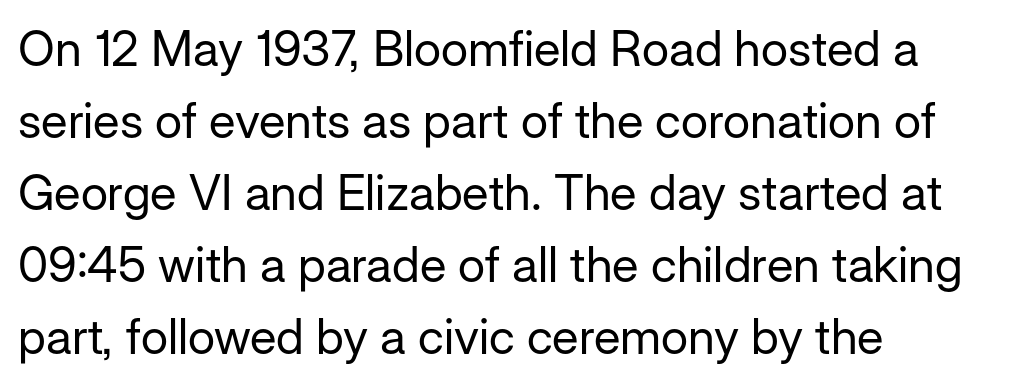
Q: Is the text bold? A: No.
Q: Is the text italic (slanted)? A: No, it is upright.
Q: Is the typeface a serif or a sans-serif typeface? A: Sans-serif.
Q: Is the text underlined? A: No.
Q: How is the paragraph aligned? A: Left-aligned.
Q: Is the spacing between letters normal or unusually wide? A: Normal.
Q: Is the spacing between lines tight, normal or loose? A: Normal.
Q: Width (condensed, normal, or wide)? A: Normal.
Q: Stroke contrast? A: Low.
Q: x-height? A: Medium.
Q: Monospaced? A: No.
